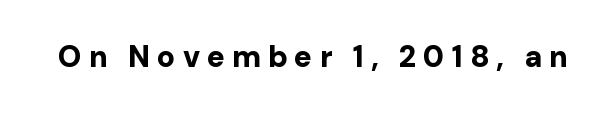
The image shows 30 px bold sans-serif type, upright; set unusually wide letter spacing (+0.23 em), not underlined; low stroke contrast and a medium x-height.
